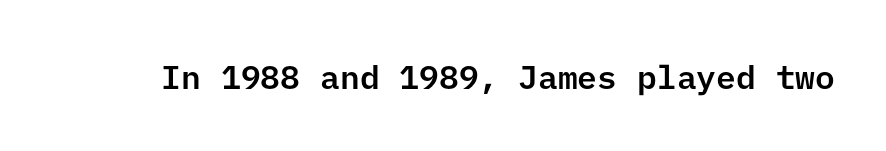
Q: Is the text italic (slanted)? A: No, it is upright.
Q: Is the typeface a serif or a sans-serif typeface? A: Sans-serif.
Q: Is the text underlined? A: No.
Q: Is the spacing between letters normal or unusually wide? A: Normal.
Q: Width (condensed, normal, or wide)? A: Normal.
Q: Stroke contrast? A: Low.
Q: x-height? A: Medium.
